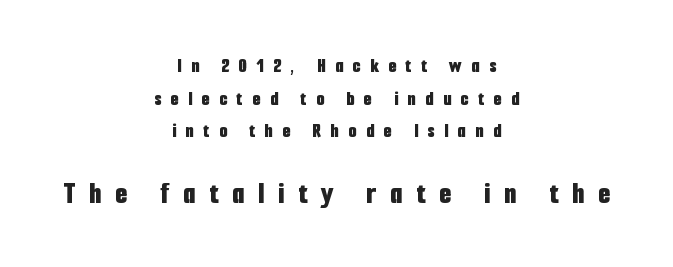
{"serif": "no", "italic": "no", "bold": "yes", "weight": "bold", "width": "condensed", "stroke_contrast": "low", "x_height": "medium", "monospaced": "no", "underline": "no", "align": "center", "line_spacing": "normal", "line_spacing_ratio": 1.55, "letter_spacing": "wide", "letter_spacing_em": 0.45, "larger_block": "second", "size_ratio": 1.48, "glyph_px": 31}
